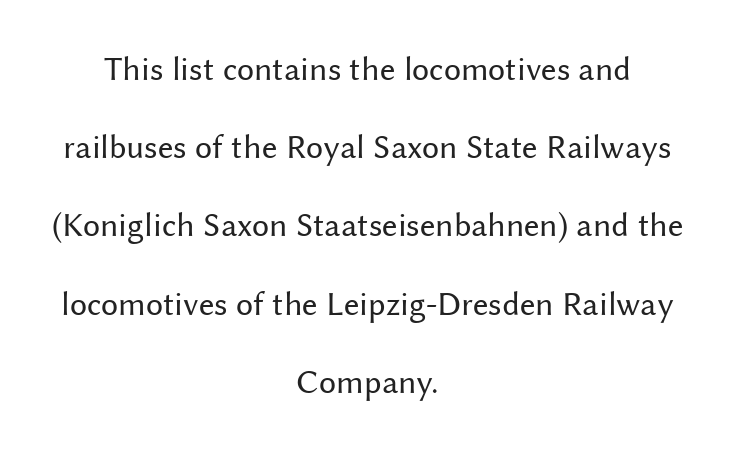
You could fit nearly another row in the gap between these rows. The paragraph shown floats in the horizontal middle. No italicization has been applied; the sample stays upright. Does the type have serifs? No, each stem ends abruptly. The passage shown is typed in a proportional face where columns would drift.
